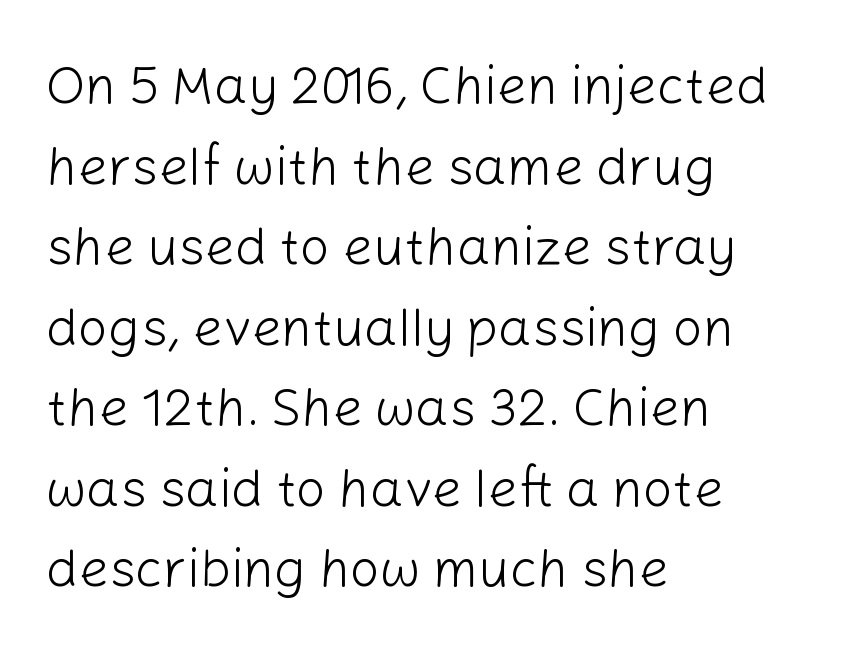
This is sans-serif lettering, the kind often seen on screens and signage. Each new line begins a customary step beneath the previous one. Is this a fixed-width face? No — the glyphs have proportional, varying widths. Each stroke keeps to a modest, everyday thickness or less. You can tell it's not italic because the verticals are truly vertical. Where is the straight margin? On the left.
